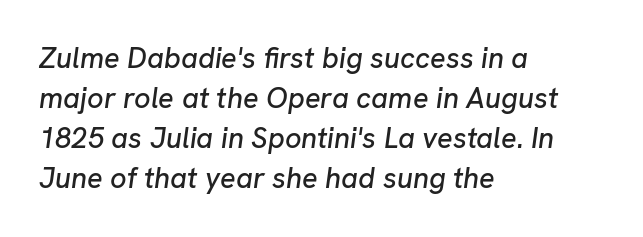
Line beginnings align vertically; line endings do not. Is the letter spacing exaggerated? No — it looks like the ordinary default. These lines are rendered in a variable-pitch font. The rendering applies a slant to the glyphs. Is there much room between lines? A standard amount, neither cramped nor airy. Anything drawn beneath the words? Only blank space.
